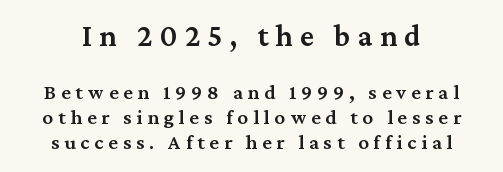
Q: Is the text bold? A: Semi-bold.
Q: Is the text italic (slanted)? A: No, it is upright.
Q: Is the typeface a serif or a sans-serif typeface? A: Serif.
Q: Is the text underlined? A: No.
Q: Is the spacing between letters normal or unusually wide? A: Unusually wide.
Q: Which block of text is set in a larger size, the first (top) or the second (bottom)? A: The first (top) one.
Q: Width (condensed, normal, or wide)? A: Normal.
Q: Stroke contrast? A: Medium.
Q: x-height? A: Medium.
Q: Monospaced? A: No.
